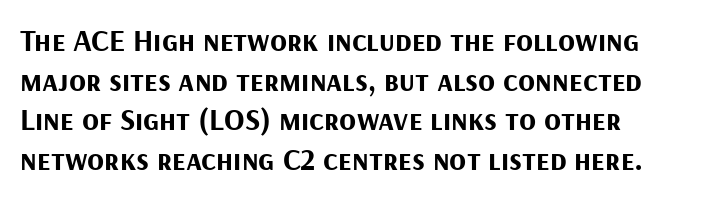
{"serif": "no", "italic": "no", "bold": "yes", "weight": "bold", "width": "normal", "stroke_contrast": "medium", "x_height": "medium", "monospaced": "no", "underline": "no", "line_spacing": "normal", "line_spacing_ratio": 1.28, "letter_spacing": "normal", "letter_spacing_em": 0.0, "glyph_px": 31}
